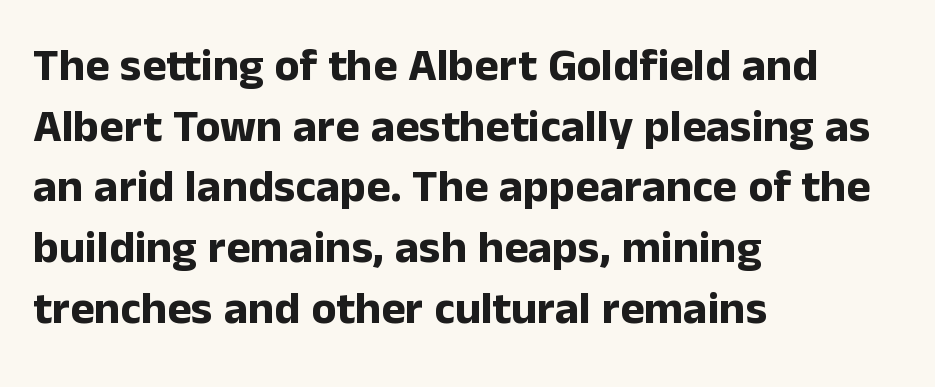
Q: Is the text bold? A: Yes.
Q: Is the text italic (slanted)? A: No, it is upright.
Q: Is the typeface a serif or a sans-serif typeface? A: Sans-serif.
Q: Is the text underlined? A: No.
Q: How is the paragraph aligned? A: Left-aligned.
Q: Is the spacing between letters normal or unusually wide? A: Normal.
Q: Is the spacing between lines tight, normal or loose? A: Normal.
Q: Width (condensed, normal, or wide)? A: Normal.
Q: Stroke contrast? A: Low.
Q: x-height? A: Medium.
Q: Monospaced? A: No.
